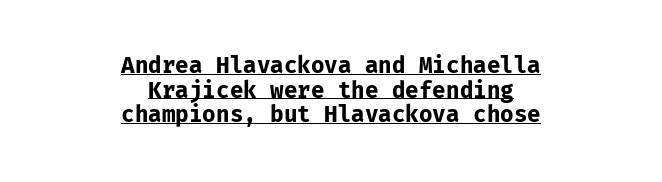
{"italic": "no", "bold": "yes", "underline": "yes", "align": "center", "line_spacing": "tight", "line_spacing_ratio": 1.12, "letter_spacing": "normal", "letter_spacing_em": 0.0, "glyph_px": 22}
